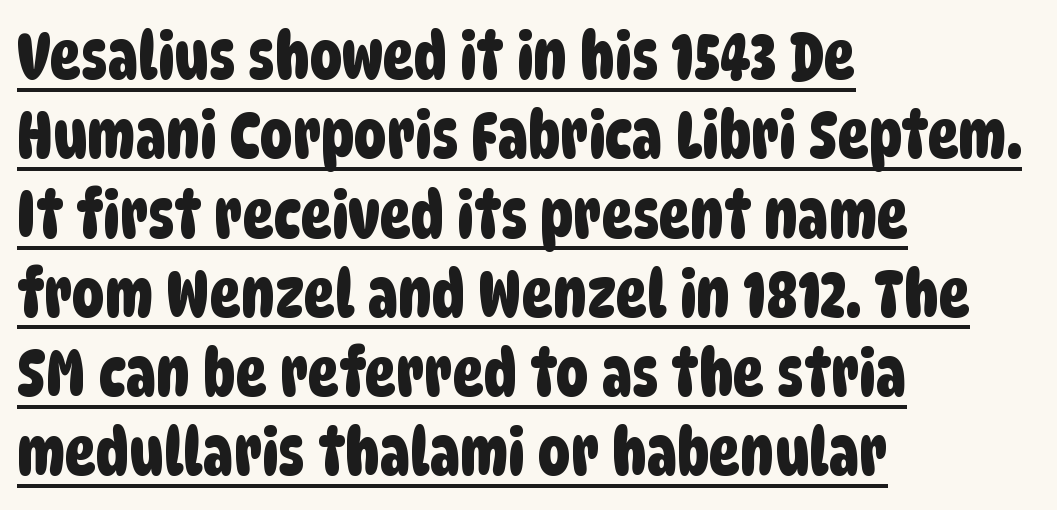
The image shows 65 px condensed sans-serif type; set left-aligned, line spacing 1.22x, normal letter spacing, underlined; low stroke contrast and a large x-height.
